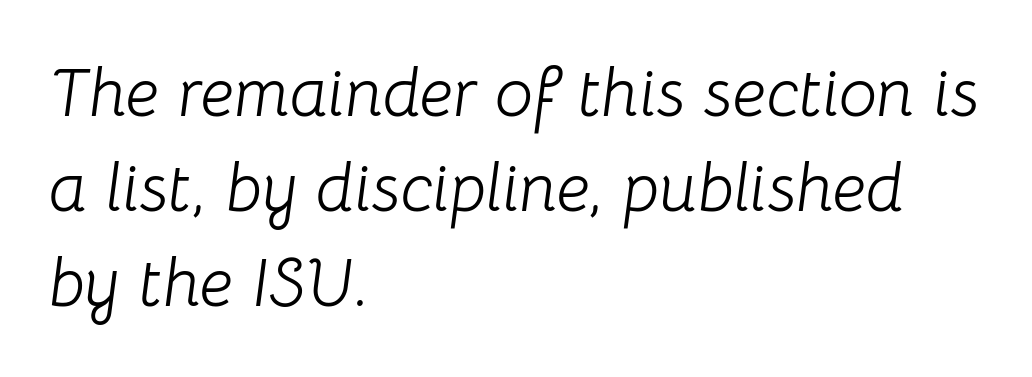
{"italic": "yes", "lean": "right", "slant_degrees": 8, "bold": "no", "weight": "light", "width": "normal", "stroke_contrast": "low", "x_height": "medium", "monospaced": "no", "underline": "no", "align": "left", "line_spacing": "normal", "line_spacing_ratio": 1.4, "letter_spacing": "normal", "letter_spacing_em": 0.0, "glyph_px": 68}
